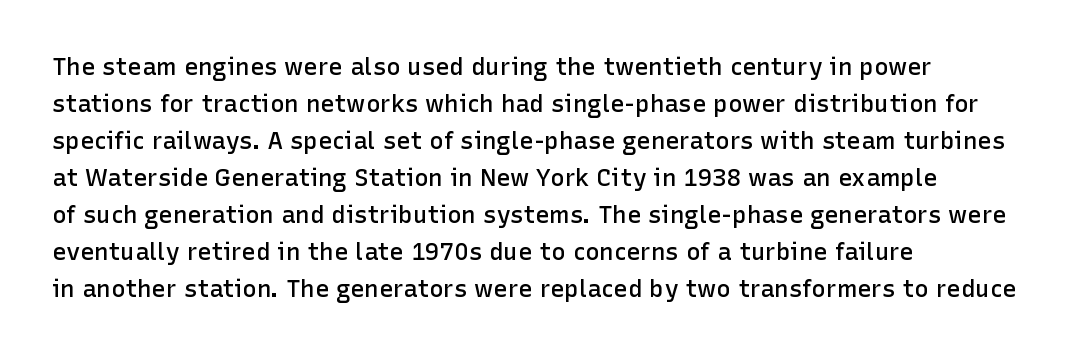
Q: Is the text bold? A: Semi-bold.
Q: Is the text italic (slanted)? A: No, it is upright.
Q: Is the text underlined? A: No.
Q: How is the paragraph aligned? A: Left-aligned.
Q: Is the spacing between letters normal or unusually wide? A: Normal.
Q: Is the spacing between lines tight, normal or loose? A: Normal.
